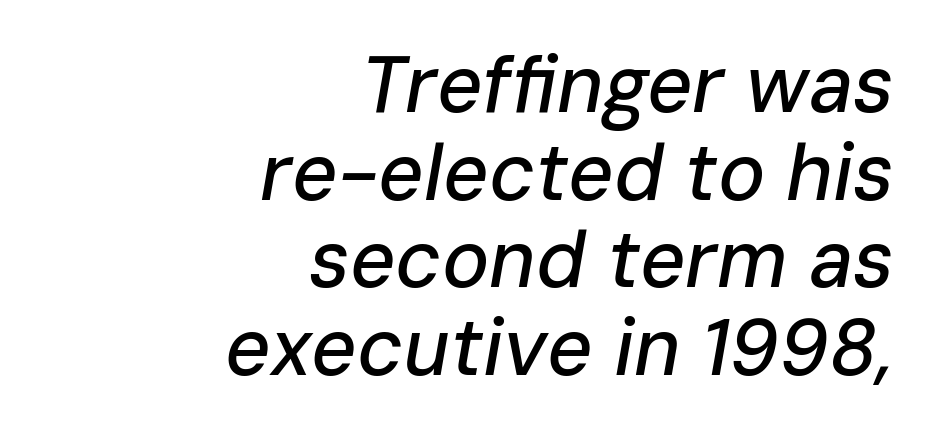
The words here are not underlined. The letters sit at their default tracking, neither squeezed nor spread. The leading is snug, giving the passage a crowded texture. Italic: yes, the glyphs are oblique.
